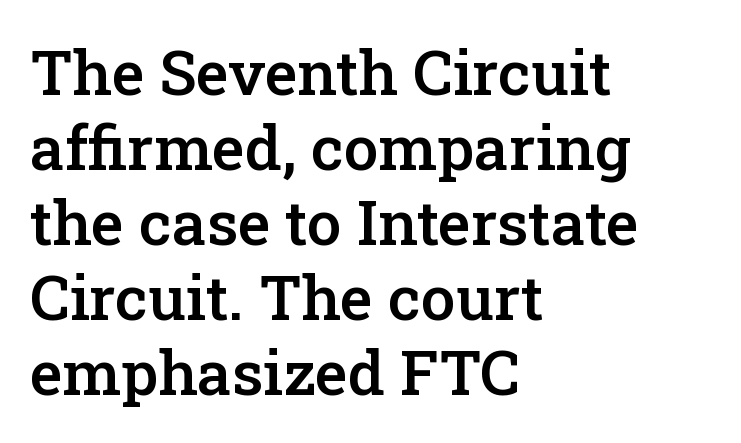
Italic? Not at all — the glyphs are vertical. There is no visible air inserted between adjacent glyphs. Its strokes are somewhat broadened, the hallmark of semibold type. The passage shown is typed in a proportional face where columns would drift. Small tapered or slab feet sit at the stroke ends, so this counts as serif.
